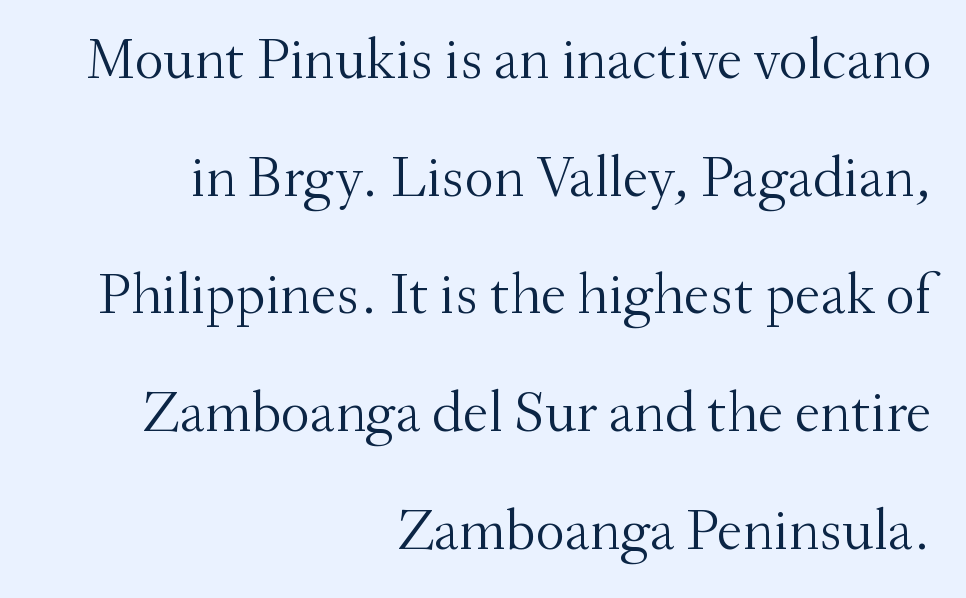
The lines are quadded right. Vertical stems look standard width or narrower in stroke. This sample uses an upright cut, with every glyph sitting square on the baseline. Is the letter spacing exaggerated? No — it looks like the ordinary default.
